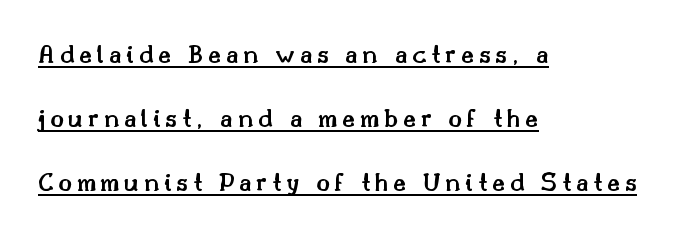
Q: Is the text bold? A: Semi-bold.
Q: Is the text italic (slanted)? A: No, it is upright.
Q: Is the typeface a serif or a sans-serif typeface? A: Serif.
Q: Is the text underlined? A: Yes.
Q: How is the paragraph aligned? A: Left-aligned.
Q: Is the spacing between lines tight, normal or loose? A: Loose.
Q: Width (condensed, normal, or wide)? A: Normal.
Q: Stroke contrast? A: Medium.
Q: x-height? A: Small.
Q: Monospaced? A: No.
